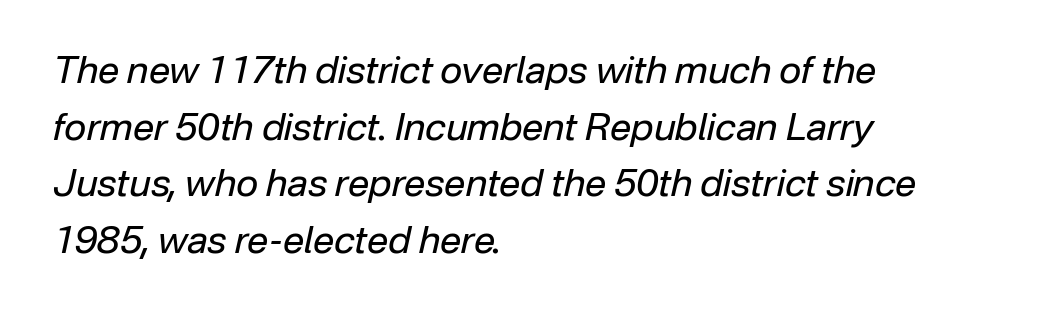
Q: Is the text bold? A: No.
Q: Is the text italic (slanted)? A: Yes, it leans right by about 12 degrees.
Q: Is the text underlined? A: No.
Q: How is the paragraph aligned? A: Left-aligned.
Q: Is the spacing between letters normal or unusually wide? A: Normal.
Q: Is the spacing between lines tight, normal or loose? A: Normal.
Q: Width (condensed, normal, or wide)? A: Normal.
Q: Stroke contrast? A: Low.
Q: x-height? A: Medium.
Q: Monospaced? A: No.
